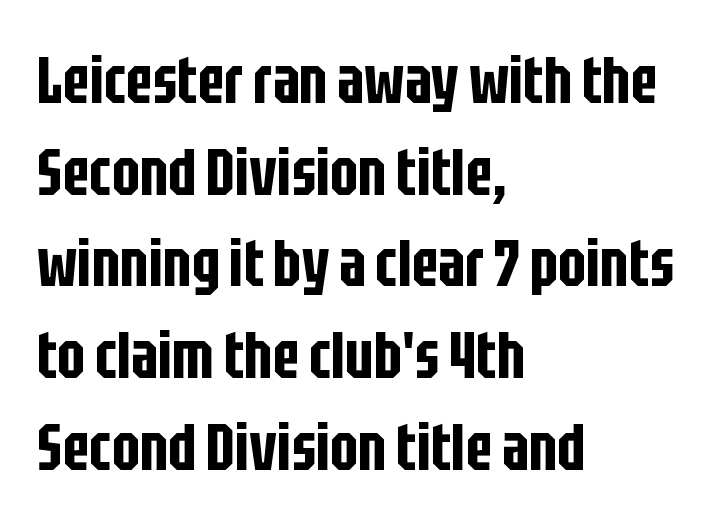
The passage shown stacks its lines at a standard gap. Visually the block forms a straight wall on the left and a jagged coastline on the right. The letterforms sit shoulder to shoulder at normal distance. Lines of text with bare space underneath. Vertical strokes here are truly vertical. Character widths vary here, with narrow letters taking less room than wide ones.
